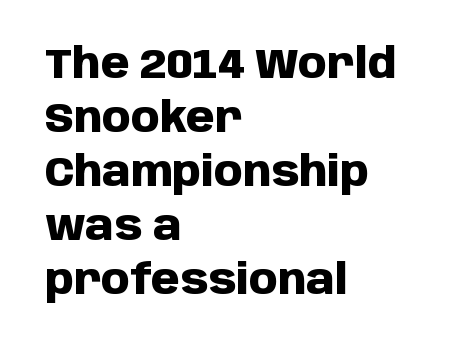
{"serif": "no", "italic": "no", "bold": "yes", "weight": "heavy", "width": "normal", "stroke_contrast": "low", "x_height": "large", "monospaced": "no", "underline": "no", "align": "left", "line_spacing": "normal", "line_spacing_ratio": 1.32, "letter_spacing": "normal", "letter_spacing_em": 0.0, "glyph_px": 41}
